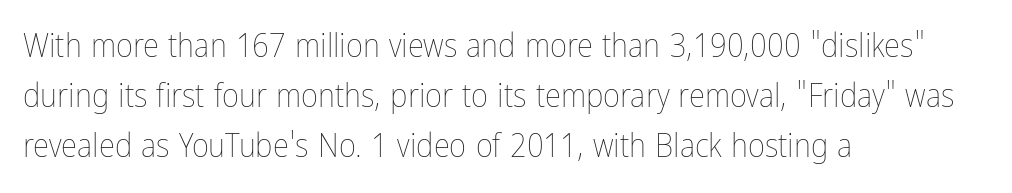
{"italic": "no", "bold": "no", "weight": "thin", "width": "condensed", "stroke_contrast": "low", "x_height": "medium", "monospaced": "no", "underline": "no", "align": "left", "line_spacing": "normal", "line_spacing_ratio": 1.52, "letter_spacing": "normal", "letter_spacing_em": 0.0, "glyph_px": 33}
